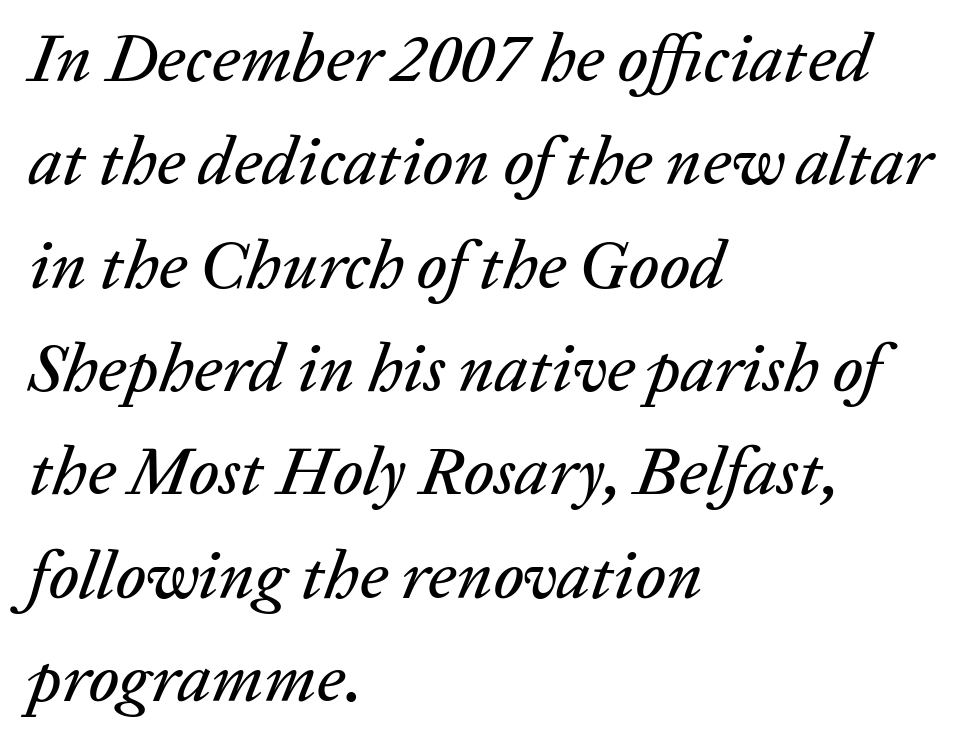
The image shows 68 px text type, italic (leaning right); set left-aligned, normal line spacing (1.52x), normal letter spacing, not underlined; low stroke contrast and a medium x-height.
